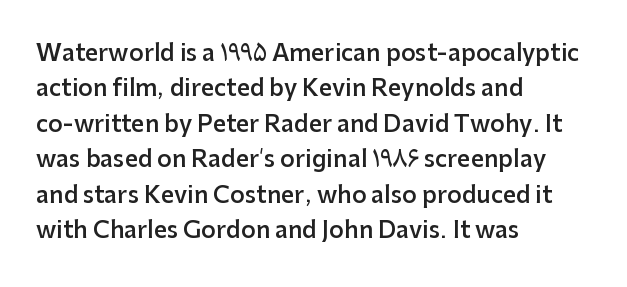
Q: Is the text bold? A: Semi-bold.
Q: Is the text italic (slanted)? A: No, it is upright.
Q: Is the text underlined? A: No.
Q: How is the paragraph aligned? A: Left-aligned.
Q: Is the spacing between letters normal or unusually wide? A: Normal.
Q: Is the spacing between lines tight, normal or loose? A: Normal.
